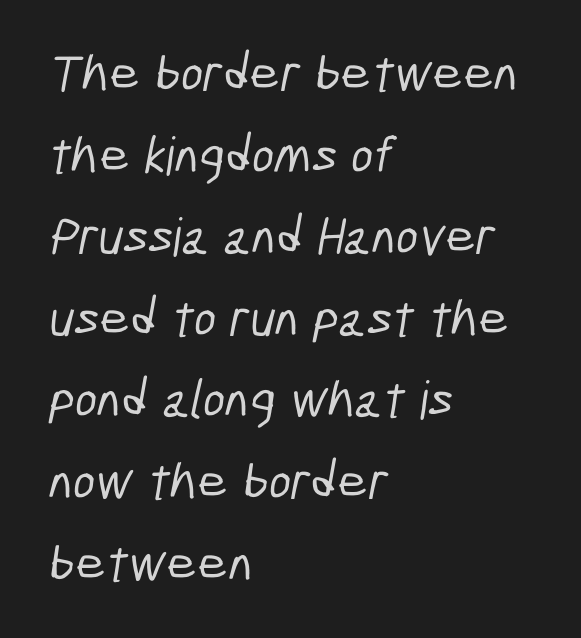
Q: Is the typeface a serif or a sans-serif typeface? A: Sans-serif.
Q: Is the text underlined? A: No.
Q: How is the paragraph aligned? A: Left-aligned.
Q: Is the spacing between letters normal or unusually wide? A: Normal.
Q: Is the spacing between lines tight, normal or loose? A: Normal.
Q: Width (condensed, normal, or wide)? A: Condensed.
Q: Stroke contrast? A: Low.
Q: x-height? A: Medium.
Q: Monospaced? A: No.
